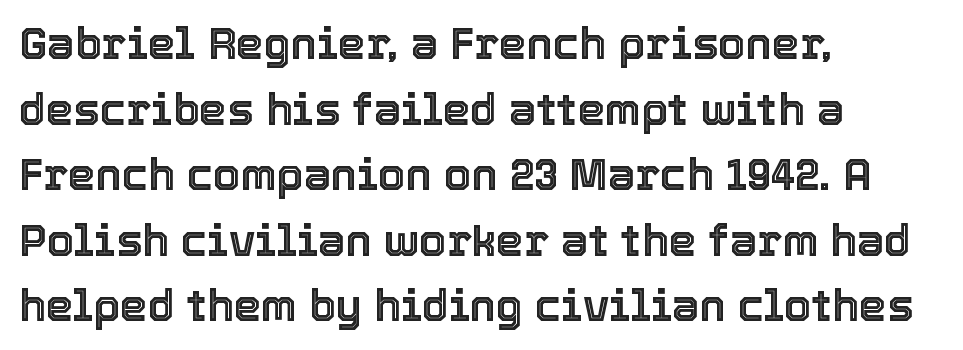
Q: Is the text italic (slanted)? A: No, it is upright.
Q: Is the text underlined? A: No.
Q: How is the paragraph aligned? A: Left-aligned.
Q: Is the spacing between letters normal or unusually wide? A: Normal.
Q: Is the spacing between lines tight, normal or loose? A: Normal.
Q: Width (condensed, normal, or wide)? A: Normal.
Q: x-height? A: Medium.
Q: Monospaced? A: No.
